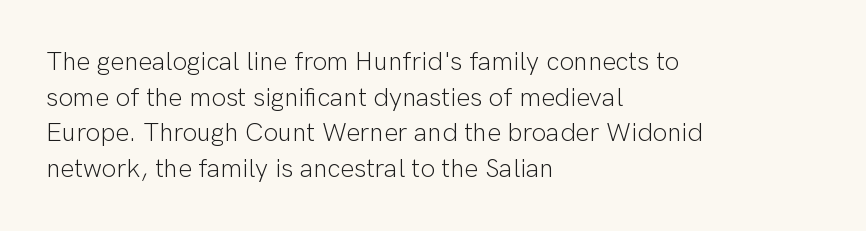
{"italic": "no", "bold": "no", "underline": "no", "align": "left", "line_spacing": "normal", "line_spacing_ratio": 1.37, "letter_spacing": "normal", "letter_spacing_em": 0.0, "glyph_px": 26}
